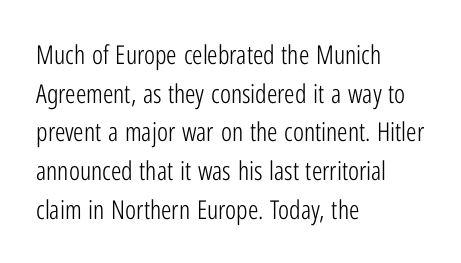
{"italic": "no", "bold": "no", "underline": "no", "align": "left", "line_spacing": "normal", "line_spacing_ratio": 1.49, "letter_spacing": "normal", "letter_spacing_em": 0.0, "glyph_px": 26}
